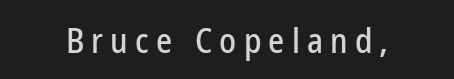
The image shows 34 px condensed sans-serif type, upright; set unusually wide letter spacing (+0.21 em), not underlined; low stroke contrast and a medium x-height.
